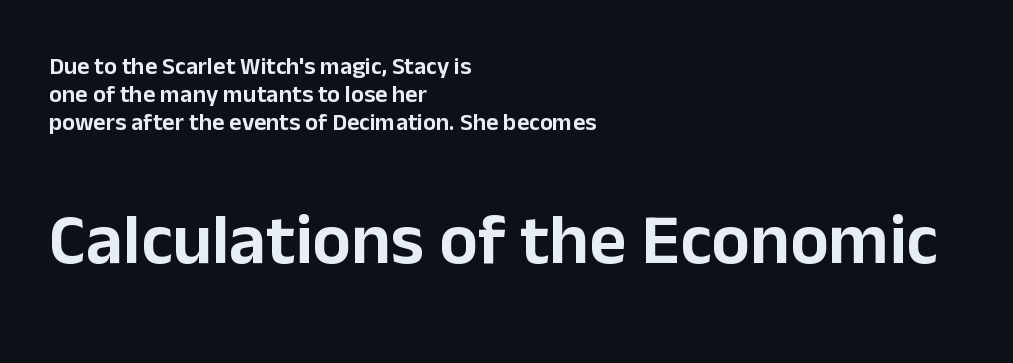
The image shows 72 px sans-serif type, upright; set left-aligned, line spacing 1.16x, normal letter spacing, not underlined; the second (bottom) block is 3.0x larger; low stroke contrast and a medium x-height.
